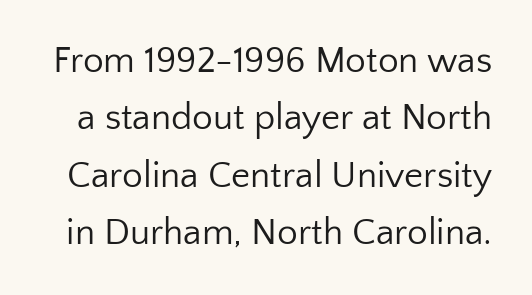
The image shows 37 px regular-weight sans-serif type, upright; set normal line spacing (1.55x), normal letter spacing, not underlined; low stroke contrast and a medium x-height.
